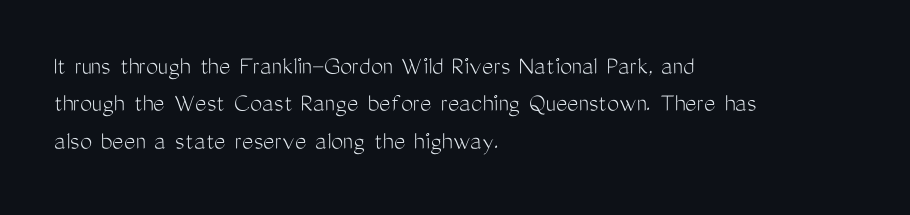
The image shows 27 px text type, upright; set left-aligned, normal line spacing (1.38x), normal letter spacing, not underlined.
